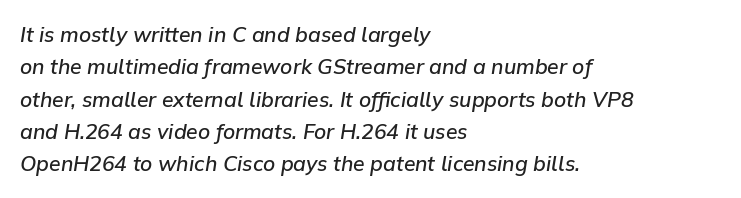
The image shows 21 px text type, italic (leaning right); set left-aligned, normal line spacing (1.54x), normal letter spacing, not underlined.
